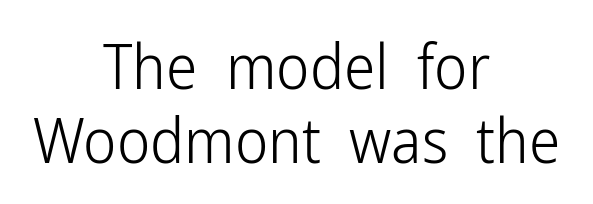
{"serif": "no", "italic": "no", "bold": "no", "weight": "light", "width": "condensed", "stroke_contrast": "low", "x_height": "medium", "monospaced": "no", "underline": "no", "align": "center", "line_spacing_ratio": 1.18, "letter_spacing": "normal", "letter_spacing_em": 0.0, "glyph_px": 63}
